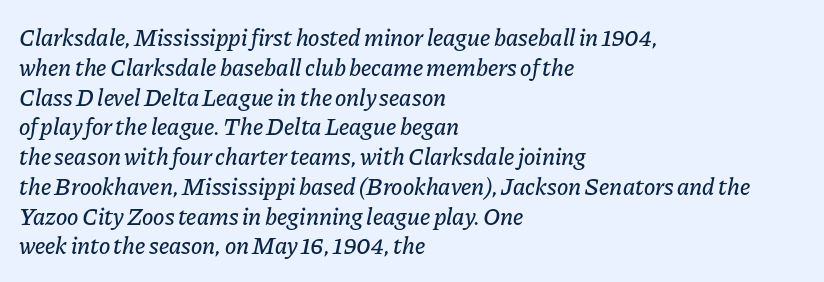
The space beneath each line is pristine and unruled. Spacing between characters is what you'd get straight out of the box. This sample is left-justified, so line endings fall wherever the words run out. Style check: oblique.
